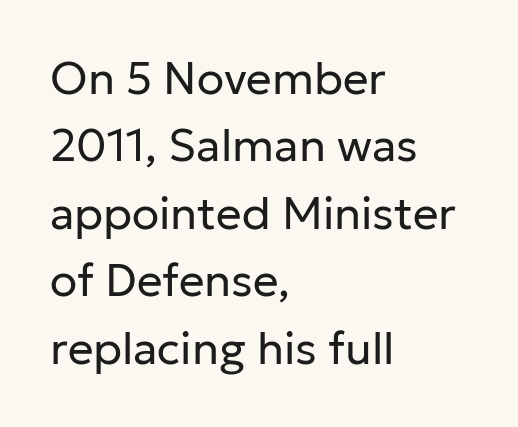
{"serif": "no", "italic": "no", "bold": "no", "weight": "regular", "width": "normal", "stroke_contrast": "low", "x_height": "medium", "monospaced": "no", "underline": "no", "align": "left", "line_spacing": "normal", "line_spacing_ratio": 1.5, "letter_spacing": "normal", "letter_spacing_em": 0.0, "glyph_px": 45}
